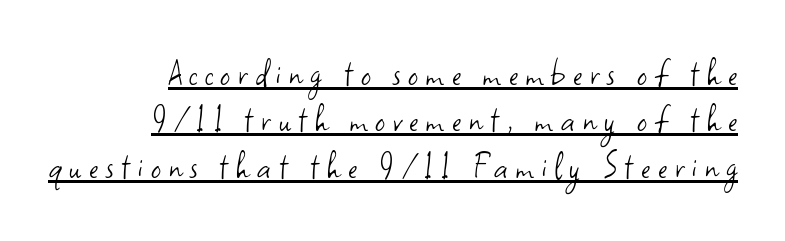
The image shows 39 px light sans-serif type; set right-aligned, line spacing 1.19x, unusually wide letter spacing (+0.2 em), underlined; low stroke contrast and a small x-height.
